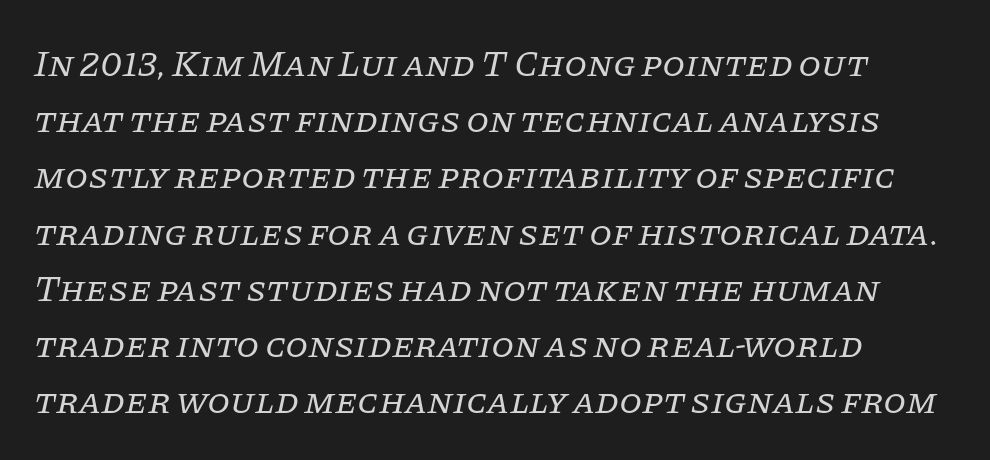
The leading is moderate, giving the passage an even texture. The compositor pushed each line to the left boundary. The specimen omits any rule beneath the text block's lines. Emphasis-style slanted type is in use.
